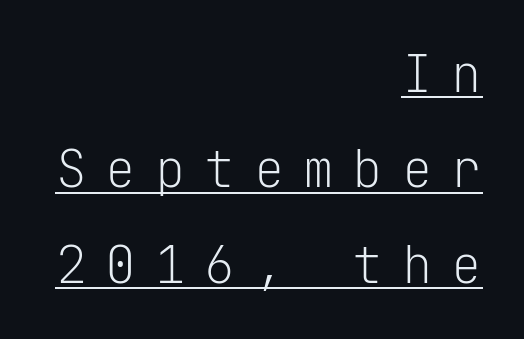
Q: Is the text bold? A: No.
Q: Is the text italic (slanted)? A: No, it is upright.
Q: Is the typeface a serif or a sans-serif typeface? A: Sans-serif.
Q: Is the text underlined? A: Yes.
Q: How is the paragraph aligned? A: Right-aligned.
Q: Is the spacing between letters normal or unusually wide? A: Unusually wide.
Q: Width (condensed, normal, or wide)? A: Normal.
Q: Stroke contrast? A: Low.
Q: x-height? A: Medium.
Q: Monospaced? A: Yes.
